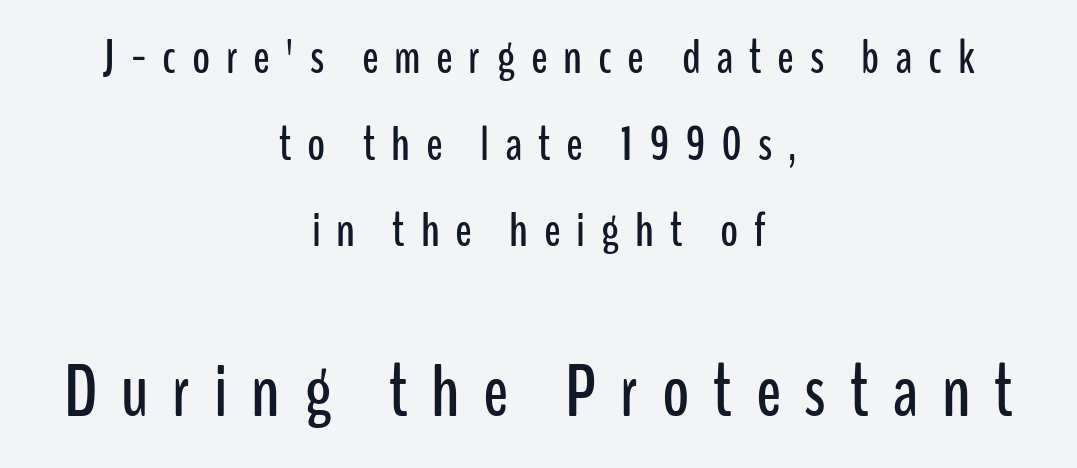
{"serif": "no", "italic": "no", "width": "condensed", "stroke_contrast": "low", "x_height": "medium", "monospaced": "no", "underline": "no", "align": "center", "line_spacing_ratio": 1.77, "letter_spacing": "wide", "letter_spacing_em": 0.32, "larger_block": "second", "size_ratio": 1.51, "glyph_px": 74}
